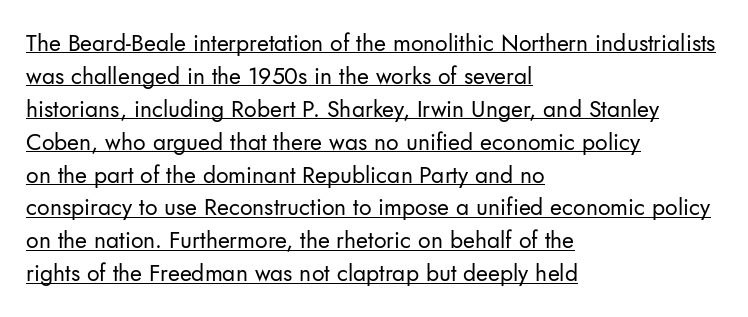
{"italic": "no", "bold": "no", "underline": "yes", "align": "left", "line_spacing": "normal", "line_spacing_ratio": 1.43, "letter_spacing": "normal", "letter_spacing_em": 0.0, "glyph_px": 23}
